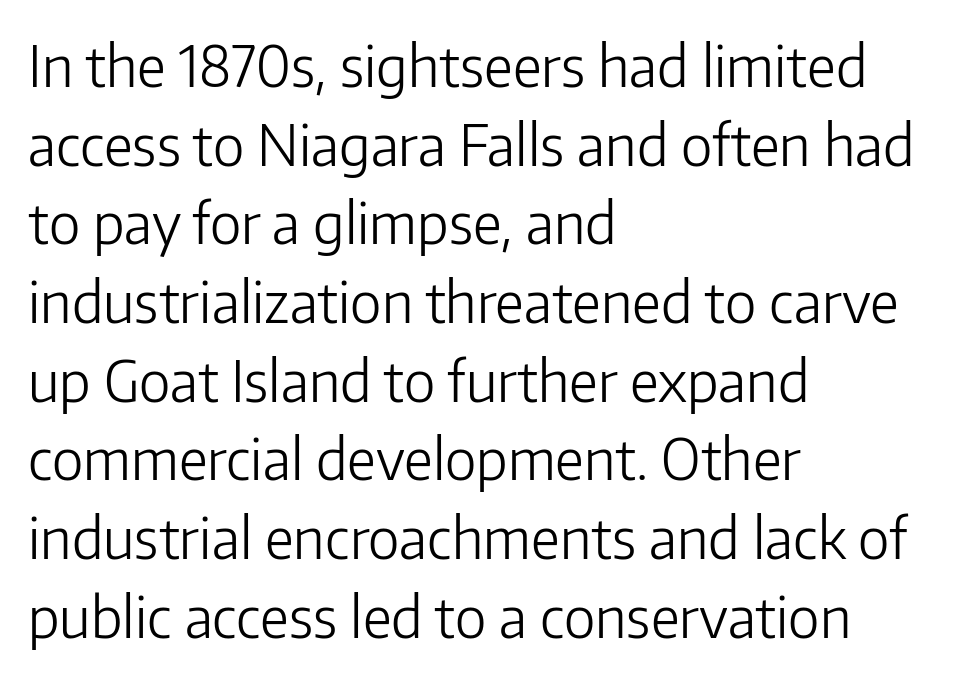
Q: Is the text bold? A: No.
Q: Is the text italic (slanted)? A: No, it is upright.
Q: Is the typeface a serif or a sans-serif typeface? A: Sans-serif.
Q: Is the text underlined? A: No.
Q: How is the paragraph aligned? A: Left-aligned.
Q: Is the spacing between letters normal or unusually wide? A: Normal.
Q: Is the spacing between lines tight, normal or loose? A: Normal.
Q: Width (condensed, normal, or wide)? A: Normal.
Q: Stroke contrast? A: Low.
Q: x-height? A: Medium.
Q: Monospaced? A: No.
